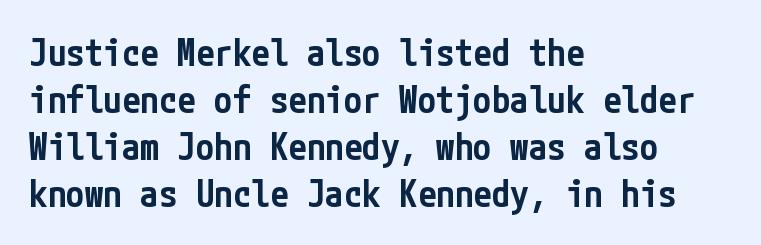
Set as a demibold, roughly 600 on the weight scale. Does extra space separate the letters? No, they use regular spacing. A normal amount of white space separates one row of letters from the next. The zone under the glyphs is completely vacant. If you drew a line through each stem, it would be perfectly vertical. These lines are set flush left with a ragged right edge.
